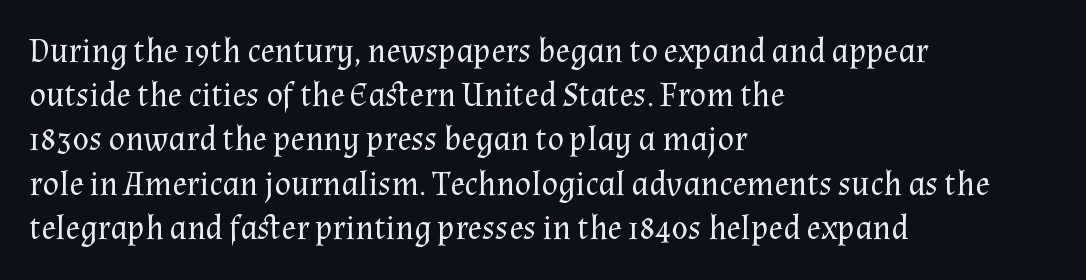
The image shows 34 px regular-weight type, upright; set left-aligned, normal line spacing (1.3x), normal letter spacing, not underlined; medium stroke contrast and a medium x-height.
